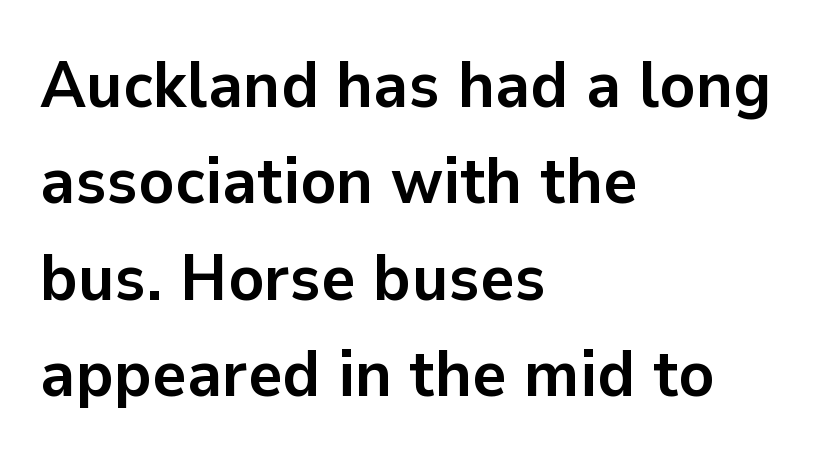
{"serif": "no", "italic": "no", "bold": "yes", "weight": "semibold", "width": "normal", "stroke_contrast": "low", "x_height": "medium", "monospaced": "no", "underline": "no", "align": "left", "line_spacing": "normal", "line_spacing_ratio": 1.46, "letter_spacing": "normal", "letter_spacing_em": 0.0, "glyph_px": 66}
